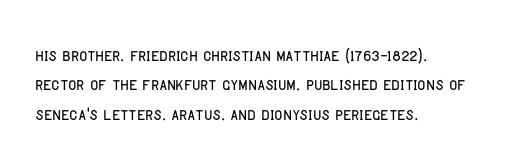
Q: Is the text italic (slanted)? A: No, it is upright.
Q: Is the text underlined? A: No.
Q: How is the paragraph aligned? A: Left-aligned.
Q: Is the spacing between letters normal or unusually wide? A: Normal.
Q: Is the spacing between lines tight, normal or loose? A: Normal.
